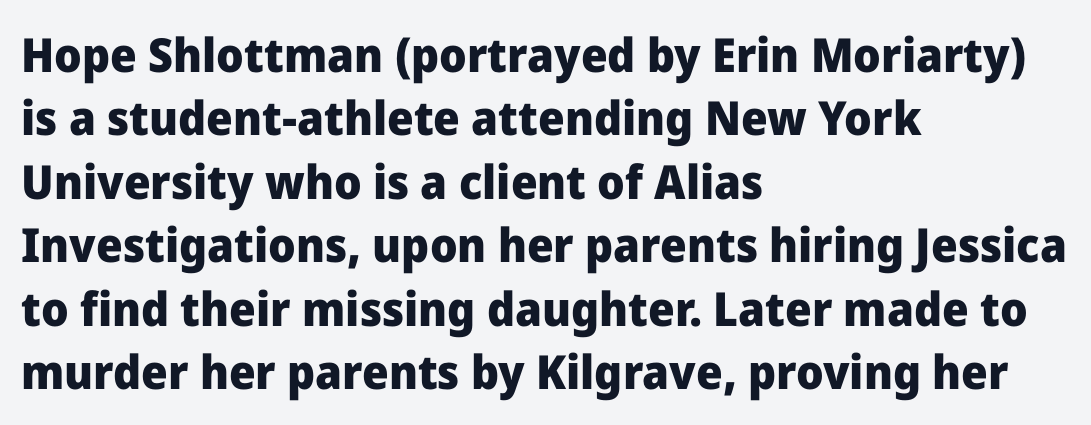
Q: Is the text bold? A: Yes.
Q: Is the text italic (slanted)? A: No, it is upright.
Q: Is the typeface a serif or a sans-serif typeface? A: Sans-serif.
Q: Is the text underlined? A: No.
Q: How is the paragraph aligned? A: Left-aligned.
Q: Is the spacing between letters normal or unusually wide? A: Normal.
Q: Is the spacing between lines tight, normal or loose? A: Normal.
Q: Width (condensed, normal, or wide)? A: Normal.
Q: Stroke contrast? A: Low.
Q: x-height? A: Medium.
Q: Monospaced? A: No.
